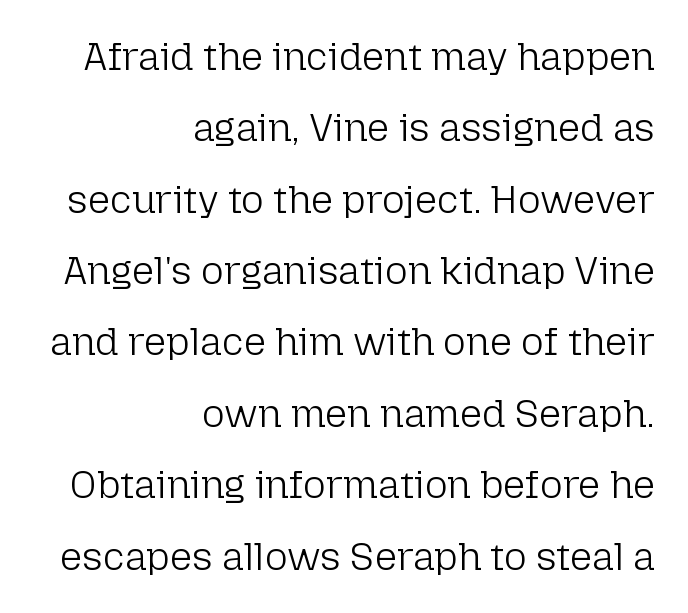
A sans-serif font was chosen for this passage. Note the varied advance widths — an 'i' is clearly narrower than an 'm'. In terms of letterspacing, this is plain default setting. Rule under the text: the space is simply empty.
